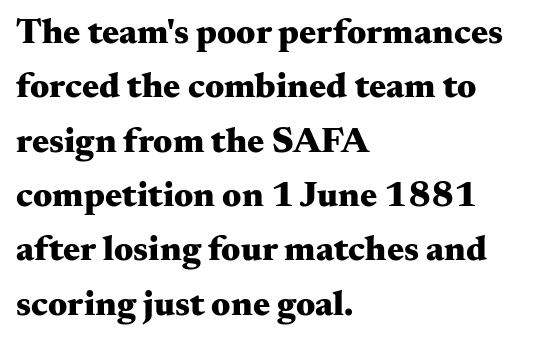
The compositor pushed each line to the left boundary. This sample has the flowing, uneven cadence of proportional lettering. Ordinary non-slanted type is in use. Whoever set this chose a conventional vertical rhythm. Note: serifs present on the glyphs.
